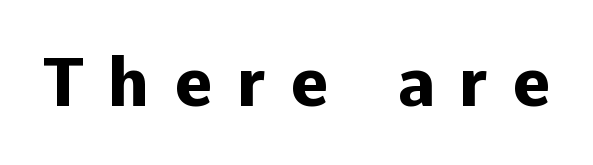
The image shows 66 px heavy sans-serif type, upright; set unusually wide letter spacing (+0.37 em), not underlined; low stroke contrast and a medium x-height.
